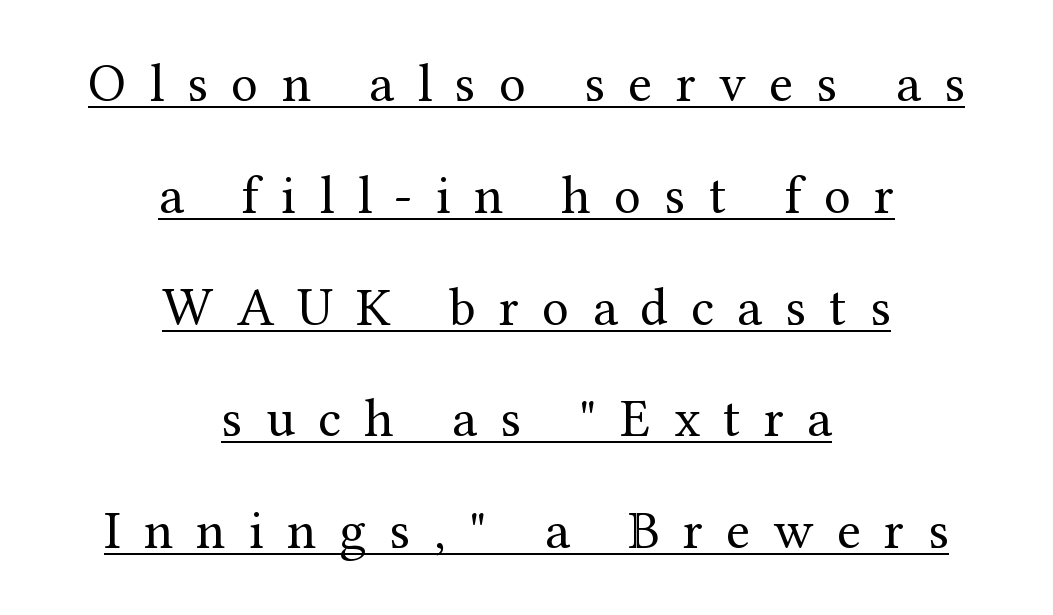
Q: Is the text bold? A: No.
Q: Is the text italic (slanted)? A: No, it is upright.
Q: Is the typeface a serif or a sans-serif typeface? A: Serif.
Q: Is the text underlined? A: Yes.
Q: How is the paragraph aligned? A: Centered.
Q: Is the spacing between letters normal or unusually wide? A: Unusually wide.
Q: Is the spacing between lines tight, normal or loose? A: Loose.
Q: Width (condensed, normal, or wide)? A: Normal.
Q: Stroke contrast? A: Medium.
Q: x-height? A: Medium.
Q: Monospaced? A: No.
